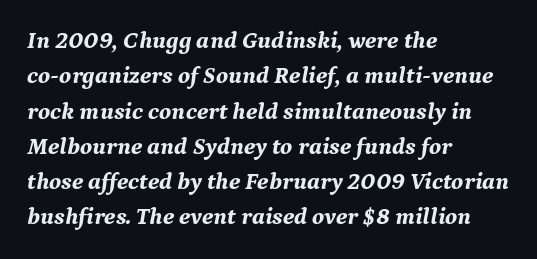
Tracking here is standard; glyphs follow each other at the usual distance. These words are printed bold, with thick strokes throughout. Descenders hang freely into open space. Looking at the ascenders, they clearly lean. Casual observation: everything's shoved over to the left. Horizontal bands of white between lines are of average thickness.
